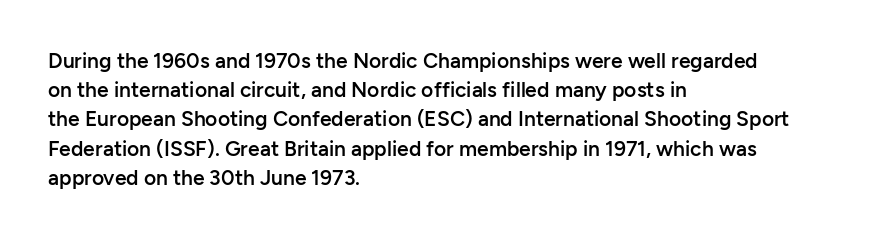
The image shows 21 px text type, upright; set left-aligned, normal line spacing (1.39x), normal letter spacing, not underlined.
